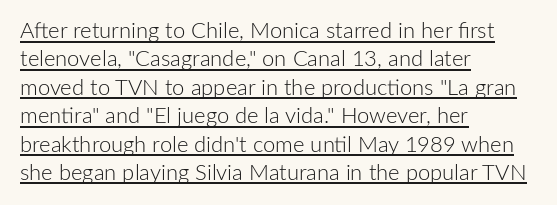
Q: Is the text bold? A: No.
Q: Is the text italic (slanted)? A: No, it is upright.
Q: Is the text underlined? A: Yes.
Q: How is the paragraph aligned? A: Left-aligned.
Q: Is the spacing between letters normal or unusually wide? A: Normal.
Q: Is the spacing between lines tight, normal or loose? A: Normal.
